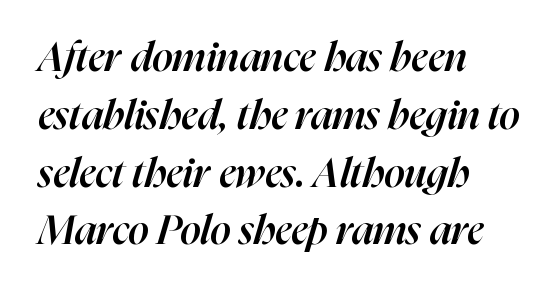
{"italic": "yes", "lean": "right", "slant_degrees": 16, "bold": "semi", "weight": "semibold", "width": "normal", "stroke_contrast": "high", "x_height": "medium", "monospaced": "no", "underline": "no", "align": "left", "line_spacing": "normal", "line_spacing_ratio": 1.41, "letter_spacing": "normal", "letter_spacing_em": 0.0, "glyph_px": 41}
